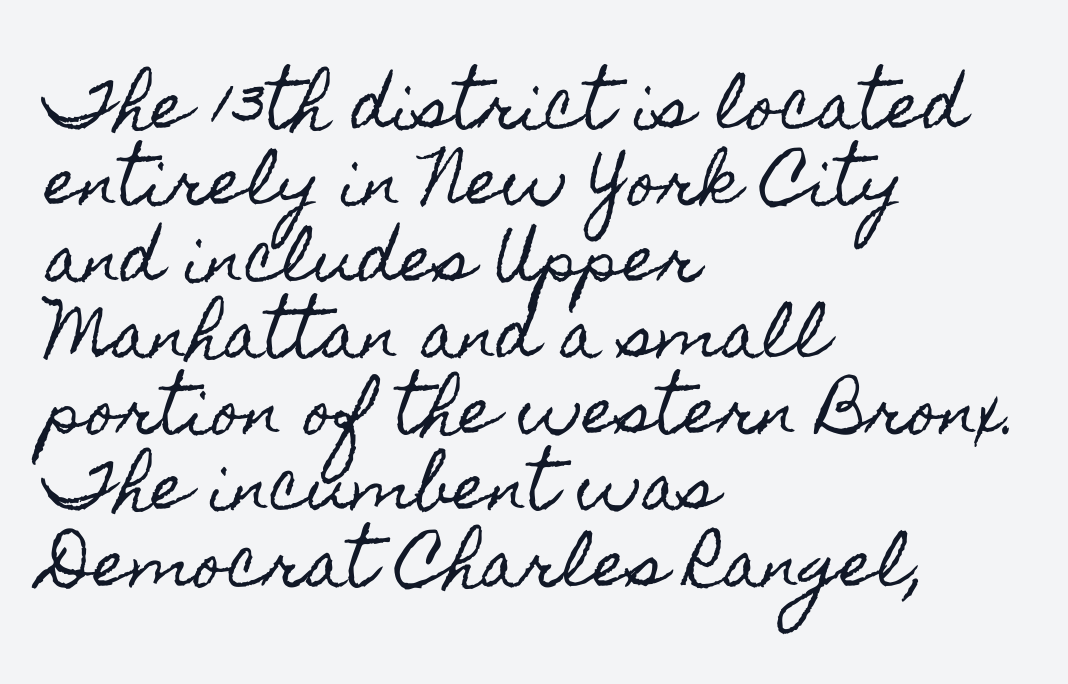
{"width": "condensed", "x_height": "small", "monospaced": "no", "underline": "no", "align": "left", "line_spacing_ratio": 1.23, "letter_spacing": "normal", "letter_spacing_em": 0.0, "glyph_px": 62}
